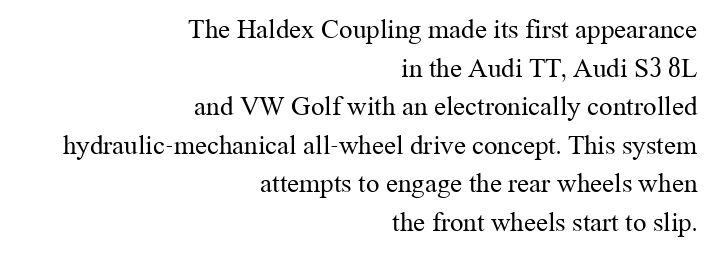
{"italic": "no", "bold": "no", "underline": "no", "align": "right", "line_spacing": "normal", "line_spacing_ratio": 1.43, "letter_spacing": "normal", "letter_spacing_em": 0.0, "glyph_px": 27}
